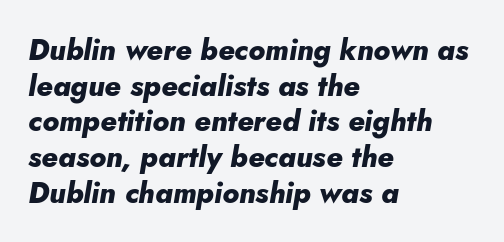
The letters sit at their default tracking, neither squeezed nor spread. The lines are quadded left. The characters look thick and weighty, a clear bold. Glance below the letters and you will spot only blank space.
